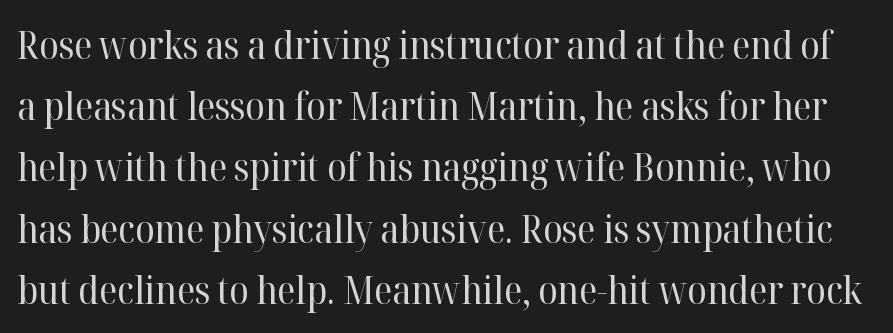
The image shows 39 px regular-weight serif type, upright; set normal line spacing (1.57x), normal letter spacing, not underlined; high stroke contrast and a medium x-height.
